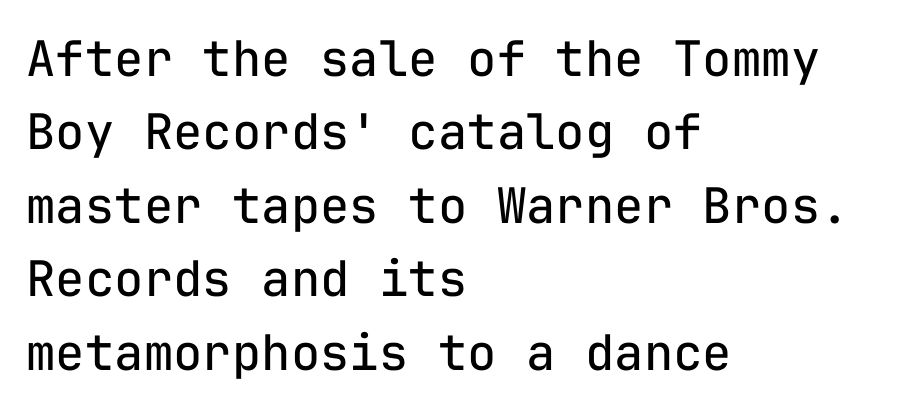
{"serif": "no", "italic": "no", "bold": "no", "weight": "regular", "width": "normal", "stroke_contrast": "low", "x_height": "medium", "monospaced": "yes", "underline": "no", "align": "left", "line_spacing": "normal", "line_spacing_ratio": 1.5, "letter_spacing": "normal", "letter_spacing_em": 0.0, "glyph_px": 49}
